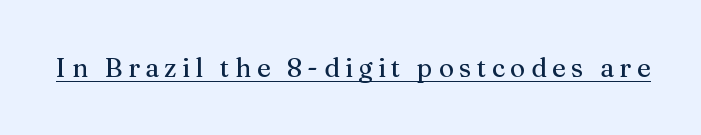
Q: Is the text italic (slanted)? A: No, it is upright.
Q: Is the text underlined? A: Yes.
Q: Is the spacing between letters normal or unusually wide? A: Unusually wide.
